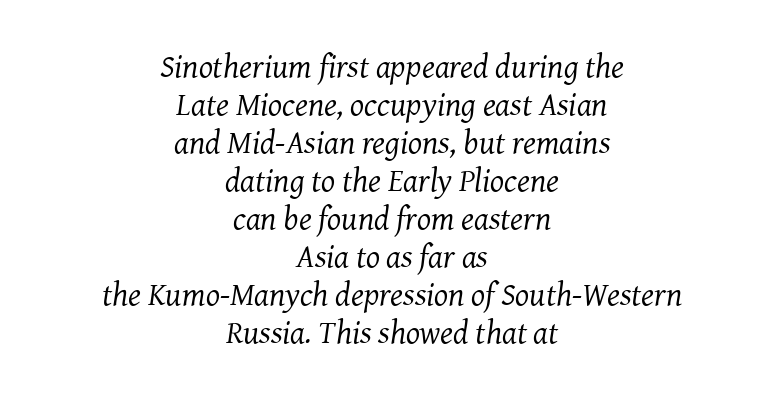
The image shows 33 px regular-weight serif type, italic (leaning right); set centered, tight line spacing (1.15x), normal letter spacing, not underlined; medium stroke contrast and a medium x-height.
